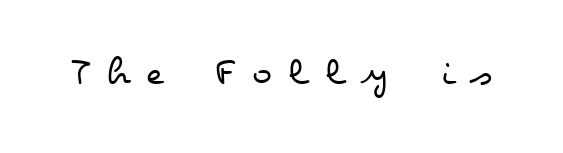
Q: Is the text bold? A: No.
Q: Is the text italic (slanted)? A: No, it is upright.
Q: Is the text underlined? A: No.
Q: Is the spacing between letters normal or unusually wide? A: Unusually wide.
Q: Width (condensed, normal, or wide)? A: Wide.
Q: Stroke contrast? A: Low.
Q: x-height? A: Small.
Q: Monospaced? A: No.
